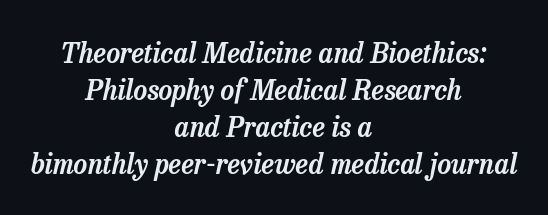
The image shows 27 px text type, italic (leaning right); set centered, normal line spacing (1.37x), normal letter spacing, not underlined.
